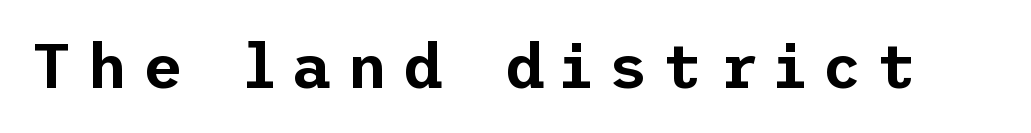
In terms of letterform style, serifs are entirely absent. Every stem runs plumb, perpendicular to the baseline. Underline: absent. In terms of letterspacing, this is a distinctly airy, spread setting.
